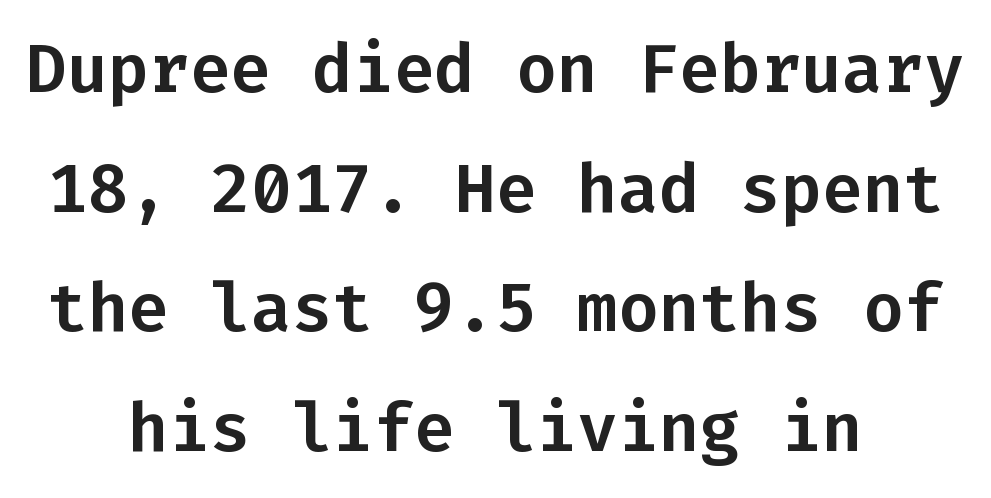
The image shows 68 px sans-serif type, upright, monospaced; set centered, line spacing 1.76x, normal letter spacing, not underlined; low stroke contrast and a medium x-height.
